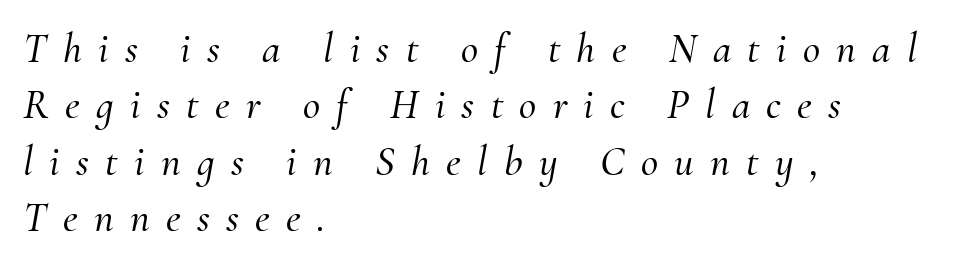
Q: Is the text italic (slanted)? A: Yes, it leans right by about 10 degrees.
Q: Is the typeface a serif or a sans-serif typeface? A: Serif.
Q: Is the text underlined? A: No.
Q: How is the paragraph aligned? A: Left-aligned.
Q: Is the spacing between letters normal or unusually wide? A: Unusually wide.
Q: Is the spacing between lines tight, normal or loose? A: Normal.
Q: Width (condensed, normal, or wide)? A: Normal.
Q: Stroke contrast? A: Medium.
Q: x-height? A: Small.
Q: Monospaced? A: No.
